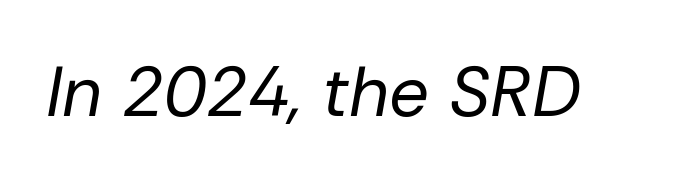
Q: Is the text bold? A: No.
Q: Is the text italic (slanted)? A: Yes, it leans right by about 10 degrees.
Q: Is the text underlined? A: No.
Q: Is the spacing between letters normal or unusually wide? A: Normal.
Q: Width (condensed, normal, or wide)? A: Normal.
Q: Stroke contrast? A: Low.
Q: x-height? A: Medium.
Q: Monospaced? A: No.
